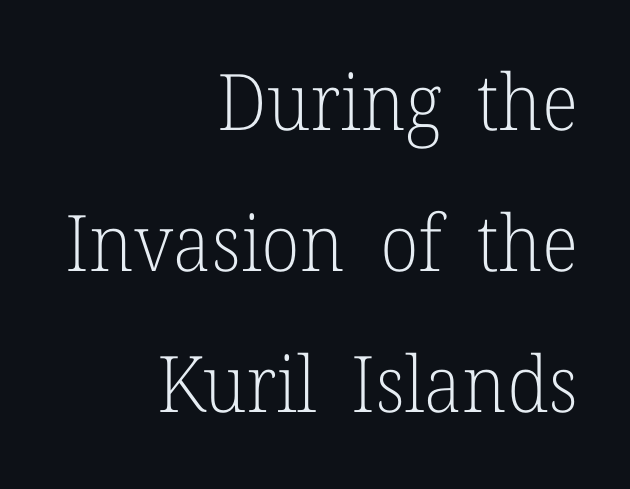
{"serif": "yes", "italic": "no", "bold": "no", "weight": "light", "width": "normal", "stroke_contrast": "low", "x_height": "medium", "monospaced": "no", "underline": "no", "align": "right", "line_spacing_ratio": 1.81, "letter_spacing": "normal", "letter_spacing_em": 0.0, "glyph_px": 78}
